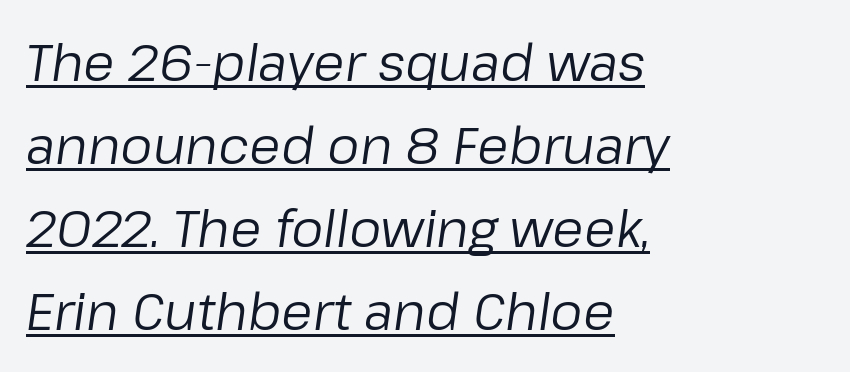
The image shows 51 px regular-weight type, italic (leaning right); set left-aligned, normal line spacing (1.63x), normal letter spacing, underlined; low stroke contrast and a medium x-height.
